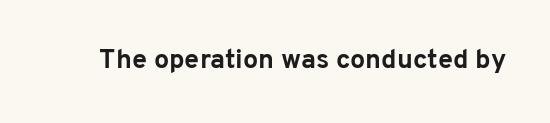
The image shows 27 px bold type, upright; set normal letter spacing, not underlined.
